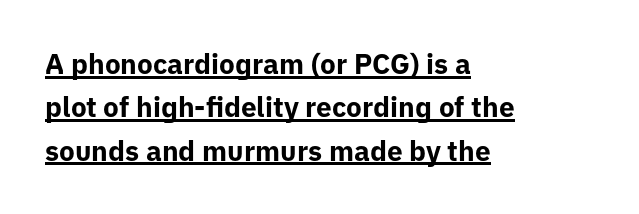
The image shows 28 px bold sans-serif type, upright; set left-aligned, normal line spacing (1.55x), normal letter spacing, underlined; low stroke contrast and a medium x-height.
